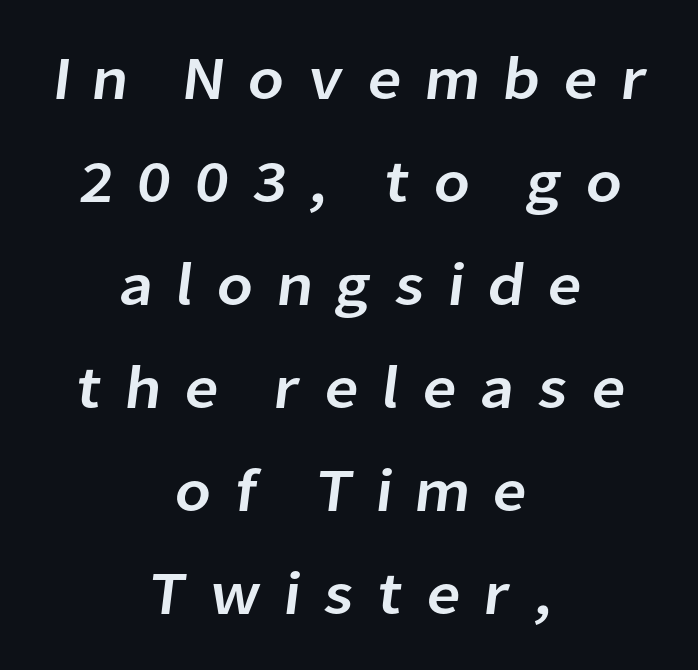
The image shows 61 px sans-serif type; set centered, normal line spacing (1.69x), unusually wide letter spacing (+0.36 em), not underlined; low stroke contrast and a medium x-height.
